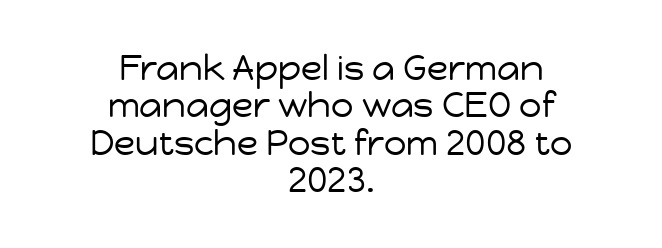
The image shows 35 px regular-weight sans-serif type, upright; set centered, tight line spacing (1.07x), normal letter spacing, not underlined; low stroke contrast and a medium x-height.
